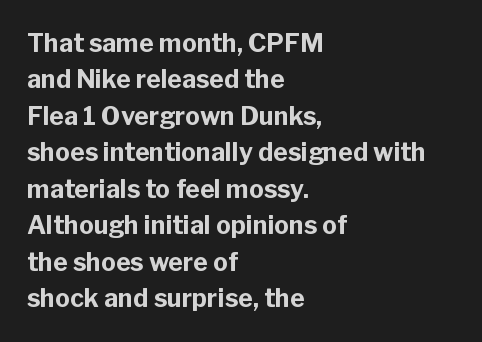
The image shows 25 px bold type, upright; set left-aligned, normal line spacing (1.46x), normal letter spacing, not underlined.
